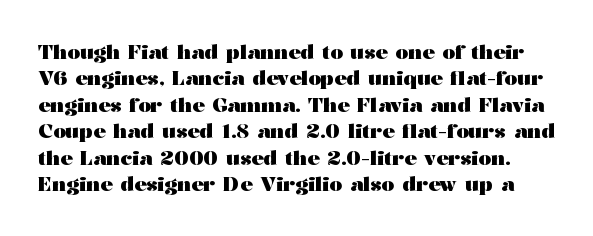
Between one letter and the next there's only the usual sliver of space. The zone under the glyphs is completely vacant. Italic: no, the glyphs are upright roman. Leading matches the norm, producing a regular column.
